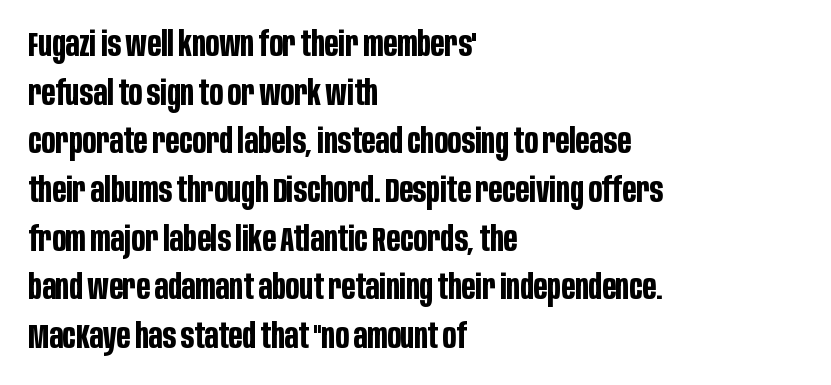
{"serif": "no", "italic": "no", "bold": "yes", "weight": "bold", "width": "condensed", "stroke_contrast": "low", "x_height": "large", "monospaced": "no", "underline": "no", "align": "left", "line_spacing": "normal", "line_spacing_ratio": 1.39, "letter_spacing": "normal", "letter_spacing_em": 0.0, "glyph_px": 35}
